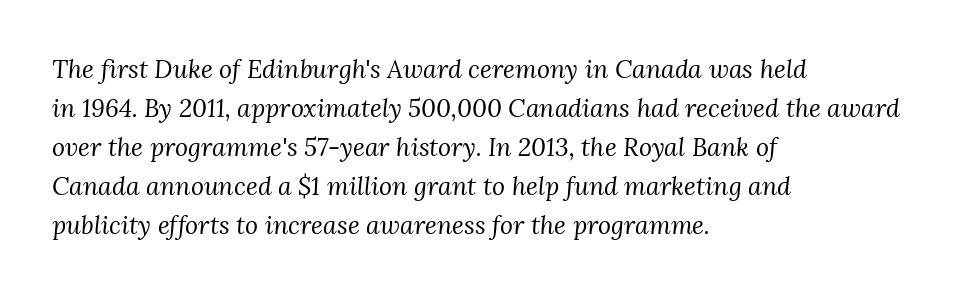
Is there much room between lines? A standard amount, neither cramped nor airy. Rule under the text: the space is simply empty. Does extra space separate the letters? No, they use regular spacing. The typesetter chose a ragged-right arrangement here. A quiet, ordinary-to-light weight characterises the typeface.
